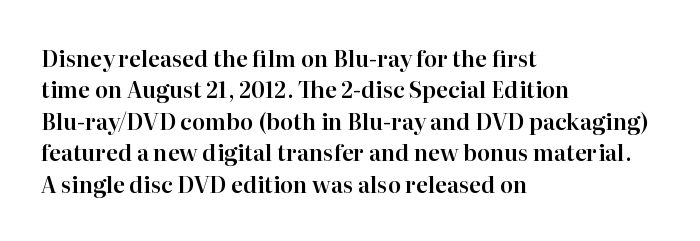
Quick note: underline off. Interline gaps are of average width in this sample. Notice how the stems are strictly vertical — no italics here. How are the letters spaced? Ordinarily, with no added tracking. The lines are quadded left.
